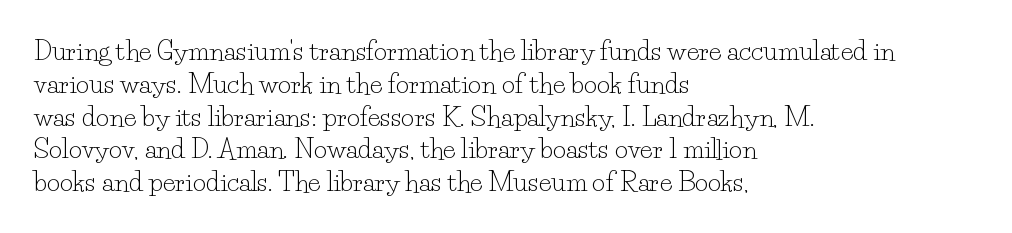
The image shows 26 px text type, upright; set left-aligned, normal line spacing (1.26x), normal letter spacing, not underlined.
